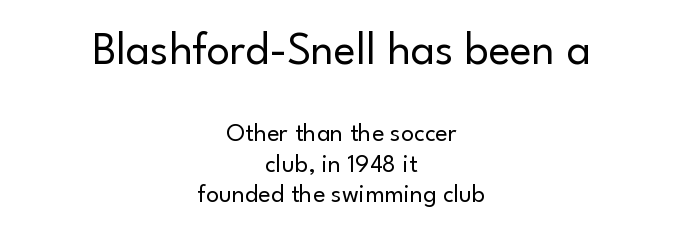
{"serif": "no", "italic": "no", "bold": "no", "weight": "regular", "width": "normal", "stroke_contrast": "low", "x_height": "small", "monospaced": "no", "underline": "no", "align": "center", "line_spacing_ratio": 1.18, "letter_spacing": "normal", "letter_spacing_em": 0.0, "larger_block": "first", "size_ratio": 1.77, "glyph_px": 46}
